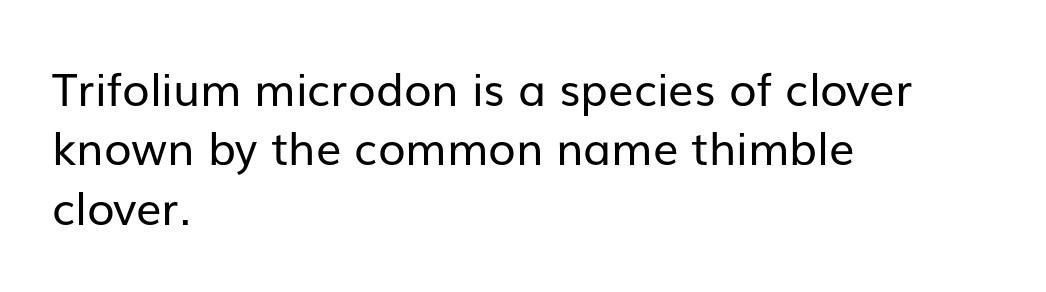
Q: Is the text bold? A: No.
Q: Is the text italic (slanted)? A: No, it is upright.
Q: Is the typeface a serif or a sans-serif typeface? A: Sans-serif.
Q: Is the text underlined? A: No.
Q: How is the paragraph aligned? A: Left-aligned.
Q: Is the spacing between letters normal or unusually wide? A: Normal.
Q: Is the spacing between lines tight, normal or loose? A: Normal.
Q: Width (condensed, normal, or wide)? A: Normal.
Q: Stroke contrast? A: Low.
Q: x-height? A: Medium.
Q: Monospaced? A: No.
